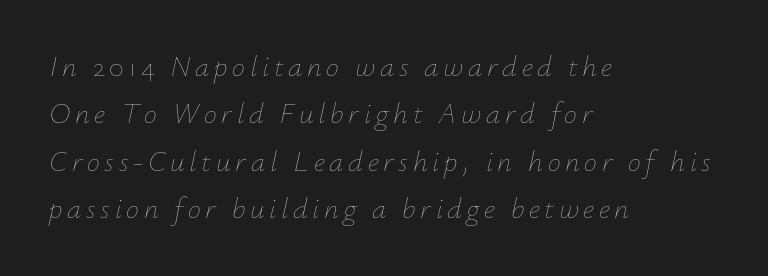
{"italic": "yes", "lean": "right", "slant_degrees": 12, "bold": "no", "weight": "thin", "width": "normal", "stroke_contrast": "low", "x_height": "small", "monospaced": "no", "underline": "no", "align": "left", "line_spacing": "normal", "line_spacing_ratio": 1.63, "glyph_px": 29}
